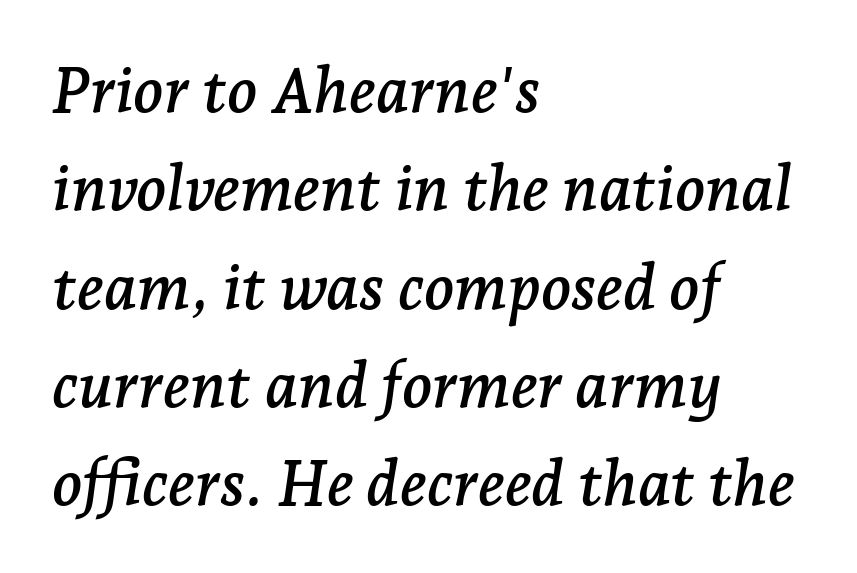
{"serif": "yes", "italic": "yes", "lean": "right", "slant_degrees": 7, "width": "normal", "stroke_contrast": "low", "x_height": "medium", "monospaced": "no", "underline": "no", "align": "left", "line_spacing": "normal", "line_spacing_ratio": 1.56, "letter_spacing": "normal", "letter_spacing_em": 0.0, "glyph_px": 63}
